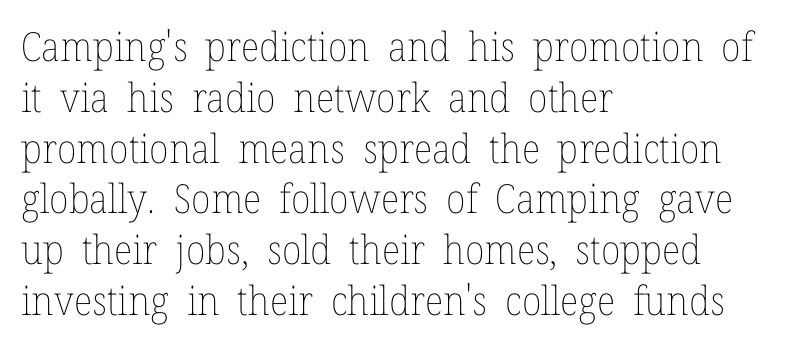
Q: Is the text bold? A: No.
Q: Is the text italic (slanted)? A: No, it is upright.
Q: Is the text underlined? A: No.
Q: How is the paragraph aligned? A: Left-aligned.
Q: Is the spacing between letters normal or unusually wide? A: Normal.
Q: Is the spacing between lines tight, normal or loose? A: Normal.
Q: Width (condensed, normal, or wide)? A: Normal.
Q: Stroke contrast? A: Low.
Q: x-height? A: Medium.
Q: Monospaced? A: No.
